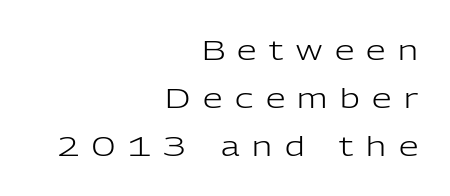
The image shows 28 px light sans-serif type, upright; set right-aligned, line spacing 1.72x, unusually wide letter spacing (+0.45 em), not underlined; low stroke contrast and a medium x-height.
